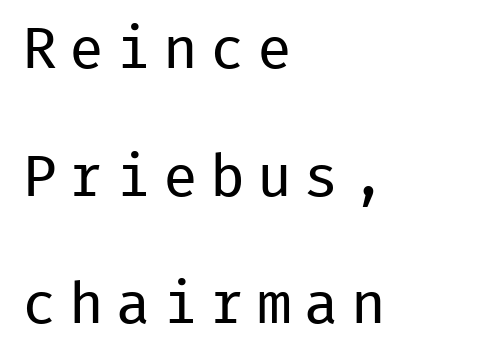
Q: Is the text bold? A: No.
Q: Is the text italic (slanted)? A: No, it is upright.
Q: Is the typeface a serif or a sans-serif typeface? A: Sans-serif.
Q: Is the text underlined? A: No.
Q: How is the paragraph aligned? A: Left-aligned.
Q: Is the spacing between letters normal or unusually wide? A: Unusually wide.
Q: Is the spacing between lines tight, normal or loose? A: Loose.
Q: Width (condensed, normal, or wide)? A: Normal.
Q: Stroke contrast? A: Low.
Q: x-height? A: Medium.
Q: Monospaced? A: Yes.
